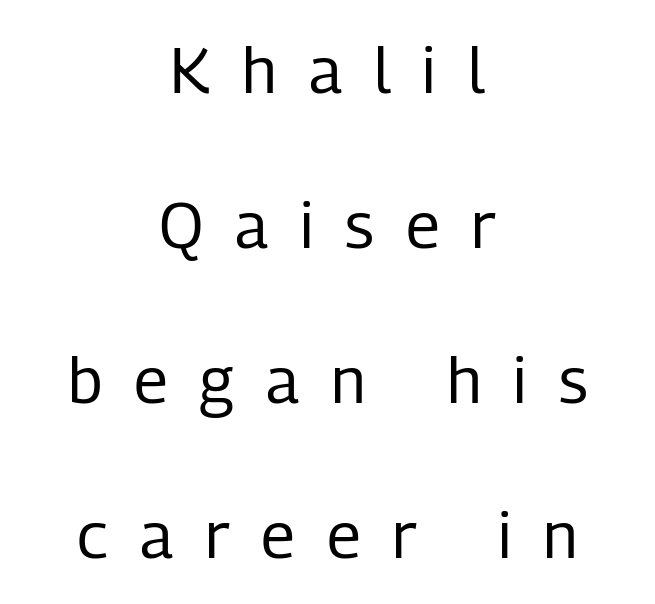
Q: Is the text bold? A: No.
Q: Is the text italic (slanted)? A: No, it is upright.
Q: Is the typeface a serif or a sans-serif typeface? A: Sans-serif.
Q: Is the text underlined? A: No.
Q: How is the paragraph aligned? A: Centered.
Q: Is the spacing between letters normal or unusually wide? A: Unusually wide.
Q: Is the spacing between lines tight, normal or loose? A: Loose.
Q: Width (condensed, normal, or wide)? A: Condensed.
Q: Stroke contrast? A: Low.
Q: x-height? A: Medium.
Q: Monospaced? A: No.
